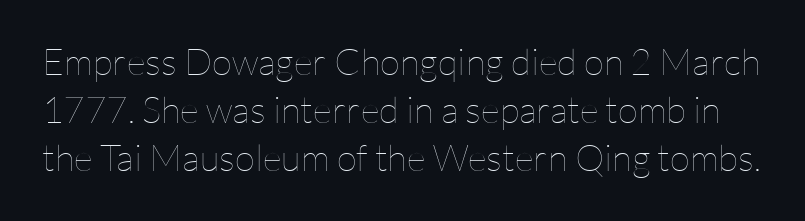
The image shows 37 px thin type, upright; set normal line spacing (1.3x), normal letter spacing, not underlined; low stroke contrast and a medium x-height.
